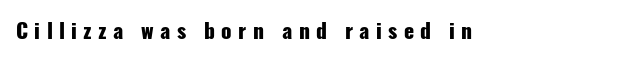
The image shows 21 px bold type, upright; set unusually wide letter spacing (+0.3 em), not underlined.
